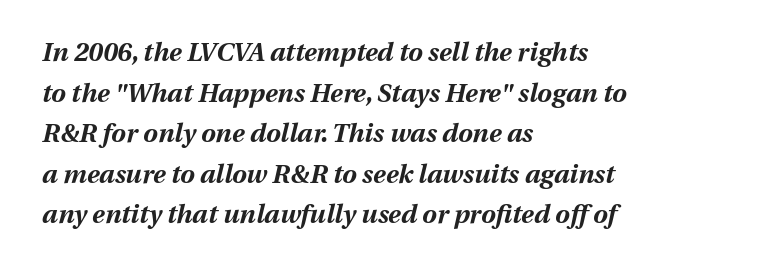
Q: Is the text bold? A: Yes.
Q: Is the text italic (slanted)? A: Yes, it leans right by about 13 degrees.
Q: Is the text underlined? A: No.
Q: How is the paragraph aligned? A: Left-aligned.
Q: Is the spacing between letters normal or unusually wide? A: Normal.
Q: Is the spacing between lines tight, normal or loose? A: Normal.
